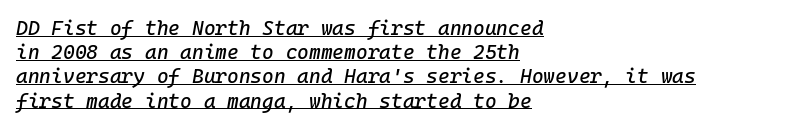
{"italic": "yes", "lean": "right", "slant_degrees": 10, "underline": "yes", "align": "left", "line_spacing_ratio": 1.21, "letter_spacing": "normal", "letter_spacing_em": 0.0, "glyph_px": 20}
